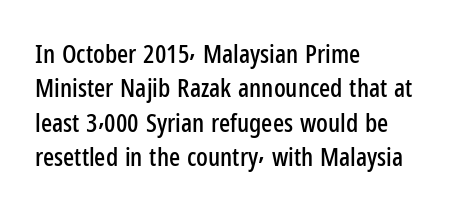
The image shows 26 px text type, upright; set left-aligned, normal line spacing (1.32x), normal letter spacing, not underlined.
